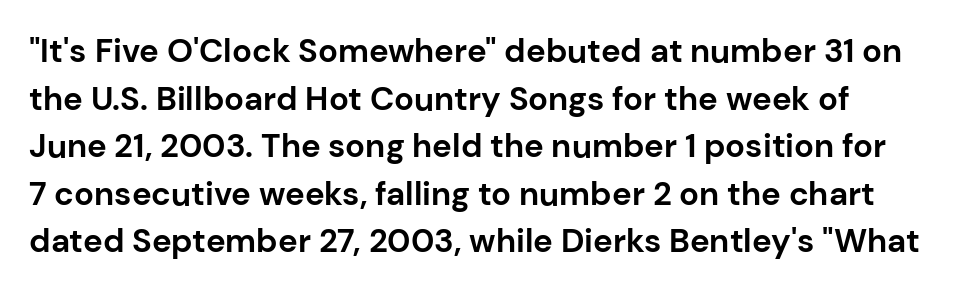
The image shows 33 px bold sans-serif type, upright; set normal line spacing (1.44x), normal letter spacing, not underlined; low stroke contrast and a medium x-height.
